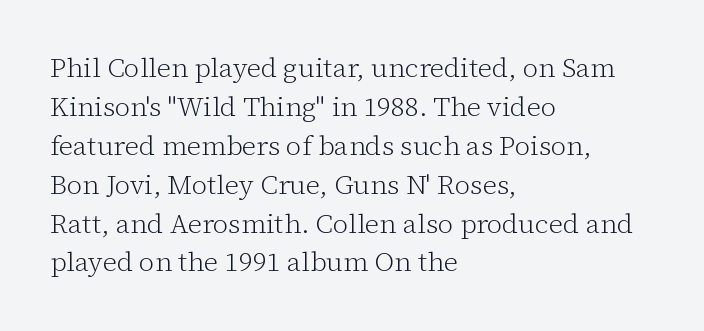
Nothing heavy about these letters — not bold at all. The block of text has a typical density, with ordinary space between rows. Posture: straight, roman, zero tilt. Quick note: underline off. The letterforms sit shoulder to shoulder at normal distance.
